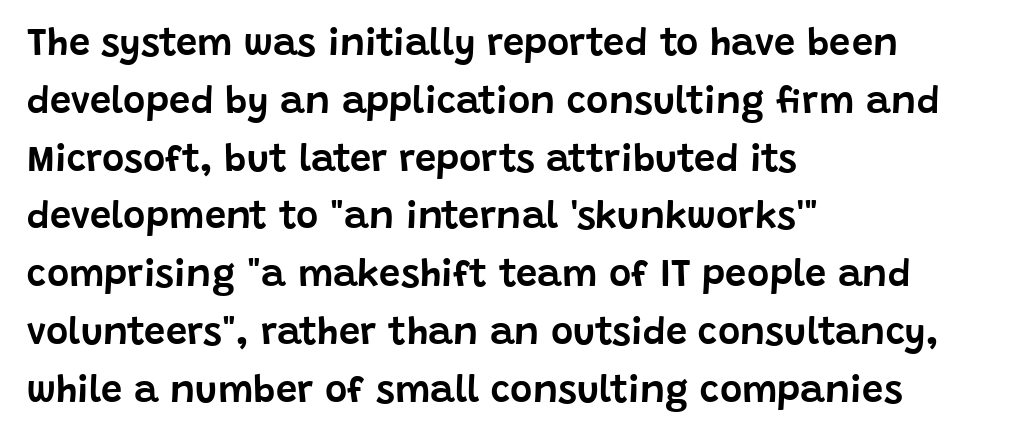
Q: Is the text italic (slanted)? A: No, it is upright.
Q: Is the typeface a serif or a sans-serif typeface? A: Sans-serif.
Q: Is the text underlined? A: No.
Q: How is the paragraph aligned? A: Left-aligned.
Q: Is the spacing between letters normal or unusually wide? A: Normal.
Q: Is the spacing between lines tight, normal or loose? A: Normal.
Q: Width (condensed, normal, or wide)? A: Normal.
Q: Stroke contrast? A: Low.
Q: x-height? A: Large.
Q: Monospaced? A: No.
